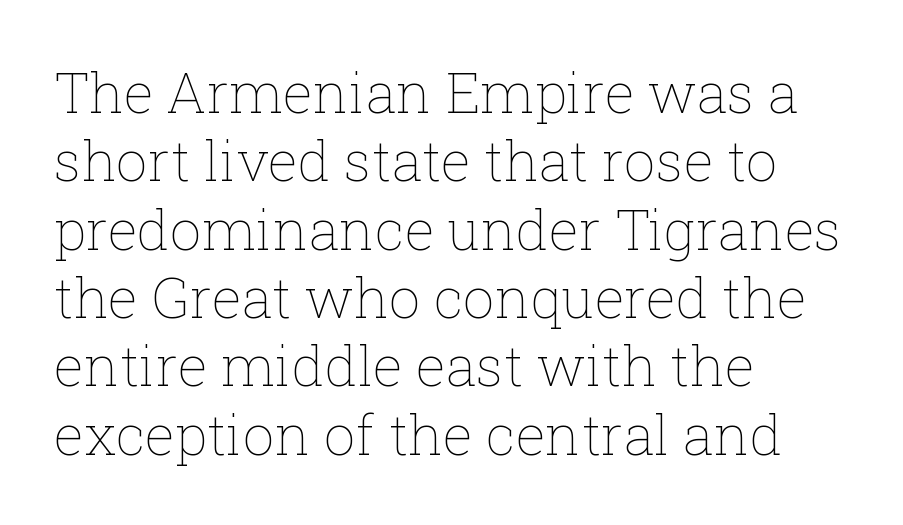
{"italic": "no", "bold": "no", "weight": "thin", "width": "normal", "stroke_contrast": "low", "x_height": "medium", "monospaced": "no", "underline": "no", "align": "left", "line_spacing_ratio": 1.22, "letter_spacing": "normal", "letter_spacing_em": 0.0, "glyph_px": 56}
